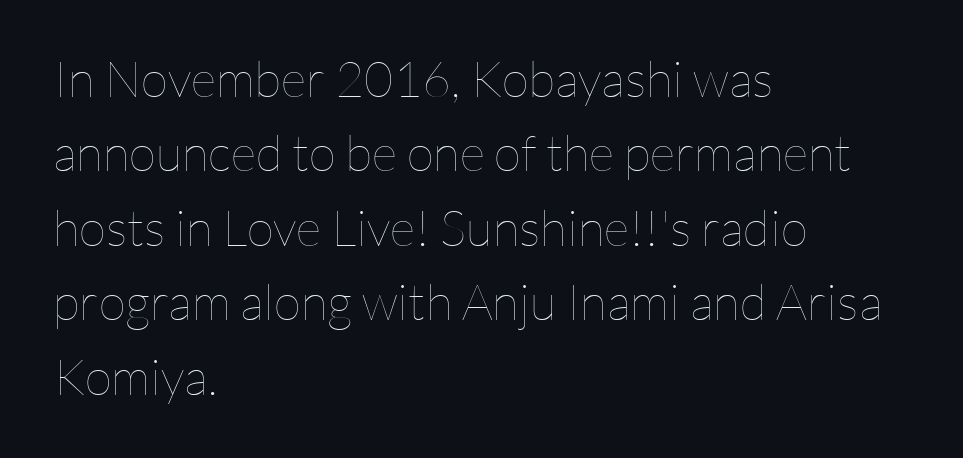
The image shows 50 px thin type, upright; set left-aligned, normal line spacing (1.49x), normal letter spacing, not underlined; low stroke contrast and a medium x-height.
